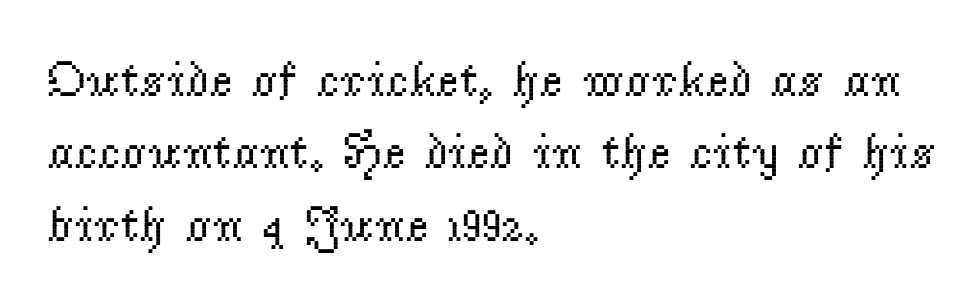
Q: Is the text bold? A: No.
Q: Is the text italic (slanted)? A: No, it is upright.
Q: Is the typeface a serif or a sans-serif typeface? A: Serif.
Q: Is the text underlined? A: No.
Q: How is the paragraph aligned? A: Left-aligned.
Q: Is the spacing between letters normal or unusually wide? A: Normal.
Q: Is the spacing between lines tight, normal or loose? A: Normal.
Q: Width (condensed, normal, or wide)? A: Normal.
Q: Stroke contrast? A: Low.
Q: x-height? A: Small.
Q: Monospaced? A: No.
